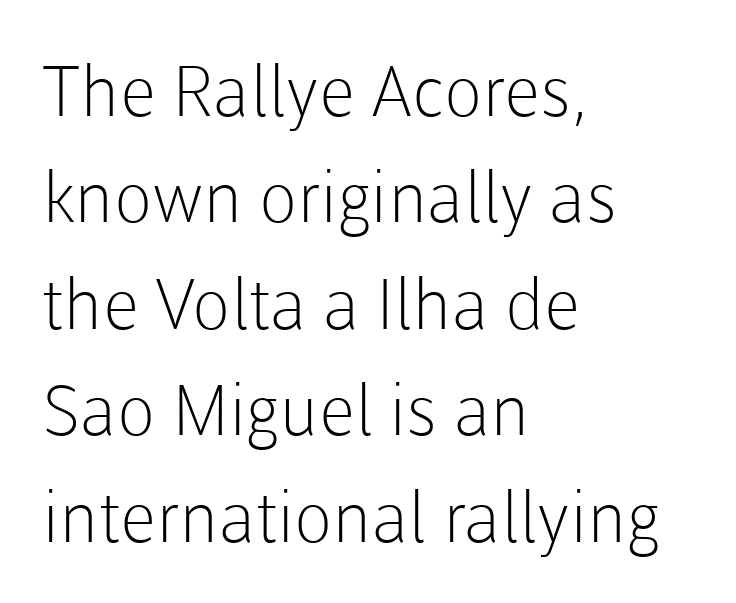
Q: Is the text bold? A: No.
Q: Is the text italic (slanted)? A: No, it is upright.
Q: Is the typeface a serif or a sans-serif typeface? A: Sans-serif.
Q: Is the text underlined? A: No.
Q: How is the paragraph aligned? A: Left-aligned.
Q: Is the spacing between letters normal or unusually wide? A: Normal.
Q: Is the spacing between lines tight, normal or loose? A: Normal.
Q: Width (condensed, normal, or wide)? A: Normal.
Q: Stroke contrast? A: Low.
Q: x-height? A: Medium.
Q: Monospaced? A: No.
